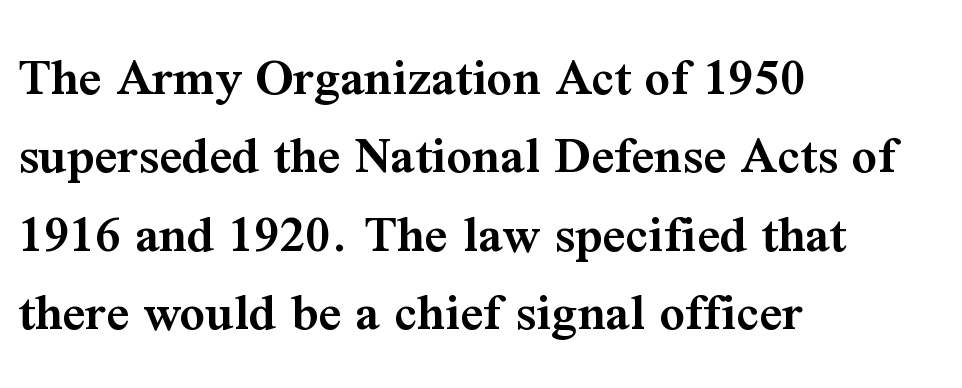
Q: Is the text bold? A: Semi-bold.
Q: Is the text italic (slanted)? A: No, it is upright.
Q: Is the typeface a serif or a sans-serif typeface? A: Serif.
Q: Is the text underlined? A: No.
Q: How is the paragraph aligned? A: Left-aligned.
Q: Is the spacing between letters normal or unusually wide? A: Normal.
Q: Is the spacing between lines tight, normal or loose? A: Normal.
Q: Width (condensed, normal, or wide)? A: Normal.
Q: Stroke contrast? A: Medium.
Q: x-height? A: Medium.
Q: Monospaced? A: No.
